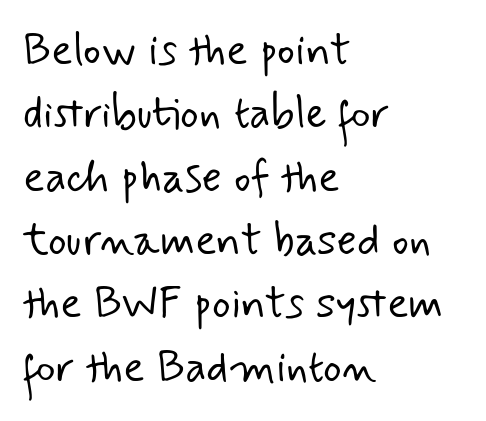
The image shows 44 px light sans-serif type; set left-aligned, normal line spacing (1.44x), normal letter spacing, not underlined; low stroke contrast and a small x-height.
